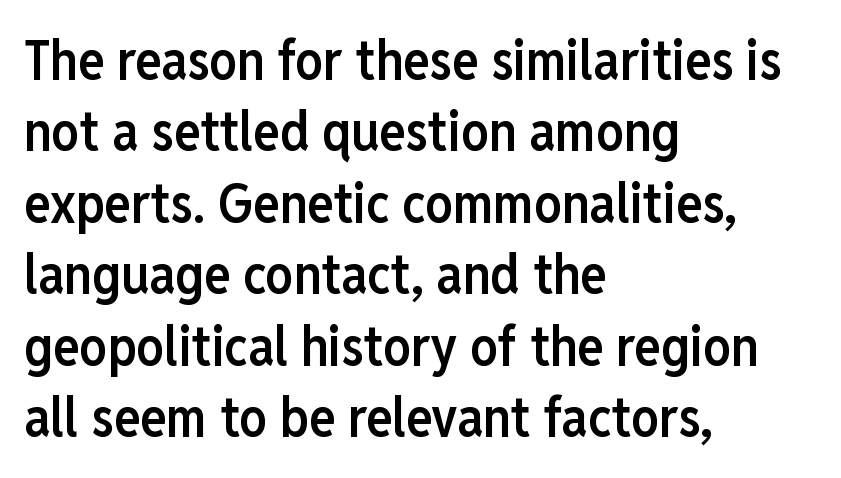
{"serif": "no", "italic": "no", "bold": "semi", "weight": "semibold", "width": "condensed", "stroke_contrast": "low", "x_height": "medium", "monospaced": "no", "underline": "no", "align": "left", "line_spacing": "normal", "line_spacing_ratio": 1.3, "letter_spacing": "normal", "letter_spacing_em": 0.0, "glyph_px": 55}
